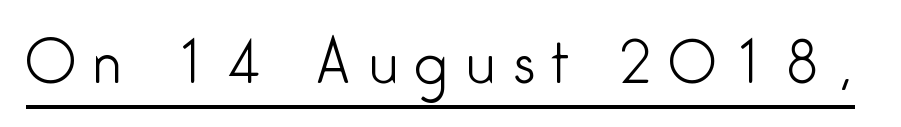
{"serif": "no", "italic": "no", "bold": "no", "weight": "light", "width": "condensed", "stroke_contrast": "low", "x_height": "medium", "monospaced": "no", "underline": "yes", "letter_spacing": "wide", "letter_spacing_em": 0.3, "glyph_px": 57}
